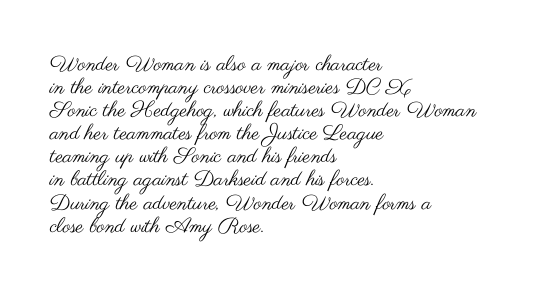
{"bold": "no", "underline": "no", "align": "left", "line_spacing": "tight", "line_spacing_ratio": 1.1, "letter_spacing": "normal", "letter_spacing_em": 0.0, "glyph_px": 21}
